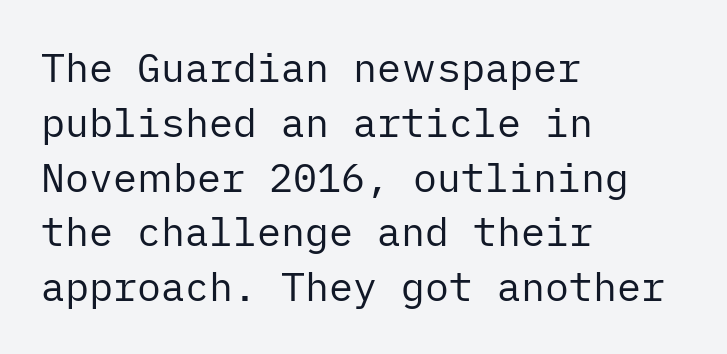
{"serif": "no", "italic": "no", "bold": "no", "weight": "regular", "width": "normal", "stroke_contrast": "low", "x_height": "medium", "underline": "no", "align": "left", "line_spacing": "normal", "line_spacing_ratio": 1.37, "letter_spacing": "normal", "letter_spacing_em": 0.0, "glyph_px": 40}
